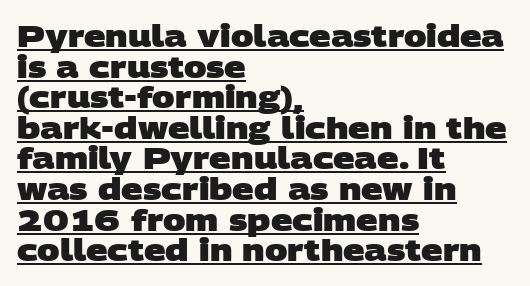
{"serif": "no", "bold": "yes", "weight": "heavy", "width": "wide", "stroke_contrast": "low", "x_height": "large", "monospaced": "no", "underline": "yes", "align": "left", "line_spacing": "tight", "line_spacing_ratio": 1.02, "letter_spacing": "normal", "letter_spacing_em": 0.0, "glyph_px": 30}
